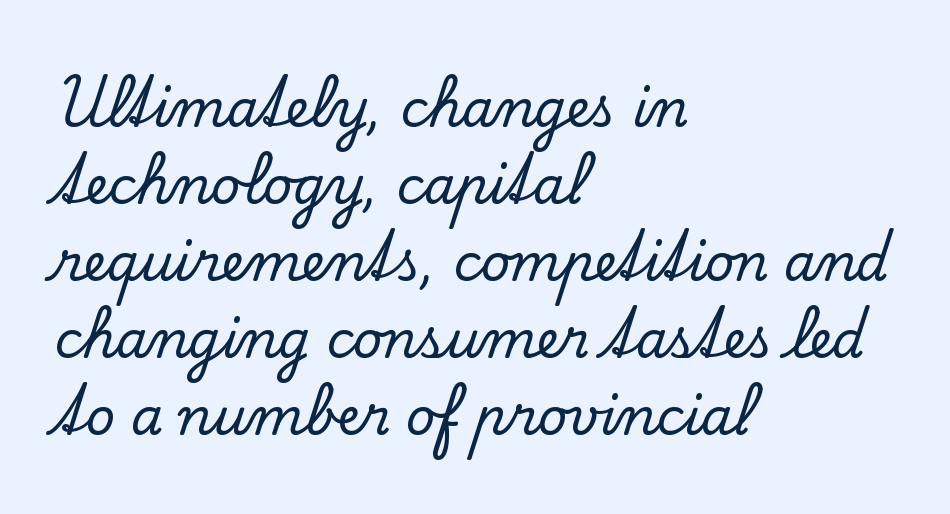
{"serif": "yes", "width": "normal", "stroke_contrast": "low", "x_height": "small", "monospaced": "no", "underline": "no", "align": "left", "line_spacing": "normal", "line_spacing_ratio": 1.51, "letter_spacing": "normal", "letter_spacing_em": 0.0, "glyph_px": 51}
